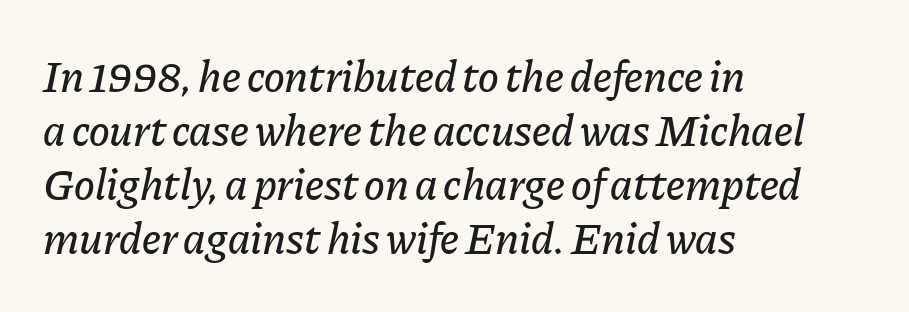
{"italic": "yes", "lean": "right", "slant_degrees": 11, "width": "normal", "stroke_contrast": "low", "x_height": "medium", "monospaced": "no", "underline": "no", "align": "left", "line_spacing_ratio": 1.23, "letter_spacing": "normal", "letter_spacing_em": 0.0, "glyph_px": 44}
